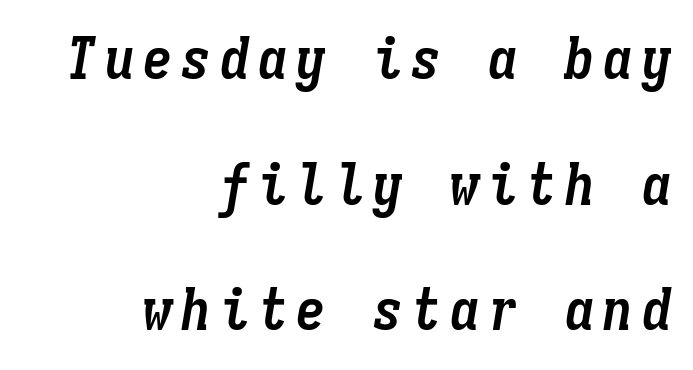
Q: Is the text bold? A: Yes.
Q: Is the text italic (slanted)? A: Yes, it leans right by about 9 degrees.
Q: Is the text underlined? A: No.
Q: How is the paragraph aligned? A: Right-aligned.
Q: Is the spacing between lines tight, normal or loose? A: Loose.
Q: Width (condensed, normal, or wide)? A: Condensed.
Q: Stroke contrast? A: Low.
Q: x-height? A: Medium.
Q: Monospaced? A: Yes.
